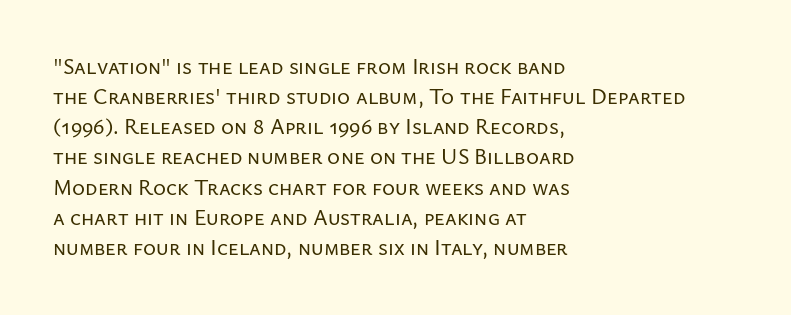
The image shows 22 px text type, upright; set left-aligned, normal line spacing (1.37x), normal letter spacing, not underlined.
